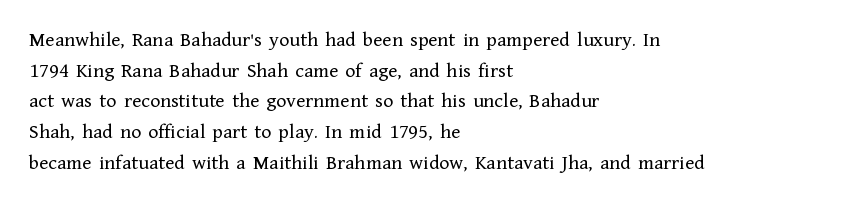
{"italic": "no", "bold": "no", "underline": "no", "align": "left", "line_spacing": "normal", "line_spacing_ratio": 1.46, "letter_spacing": "normal", "letter_spacing_em": 0.0, "glyph_px": 21}
